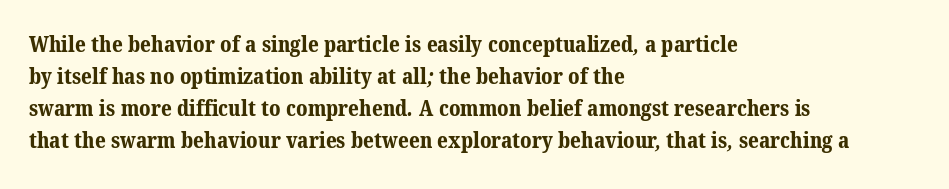
Q: Is the text bold? A: Yes.
Q: Is the text underlined? A: No.
Q: How is the paragraph aligned? A: Left-aligned.
Q: Is the spacing between letters normal or unusually wide? A: Normal.
Q: Is the spacing between lines tight, normal or loose? A: Normal.
